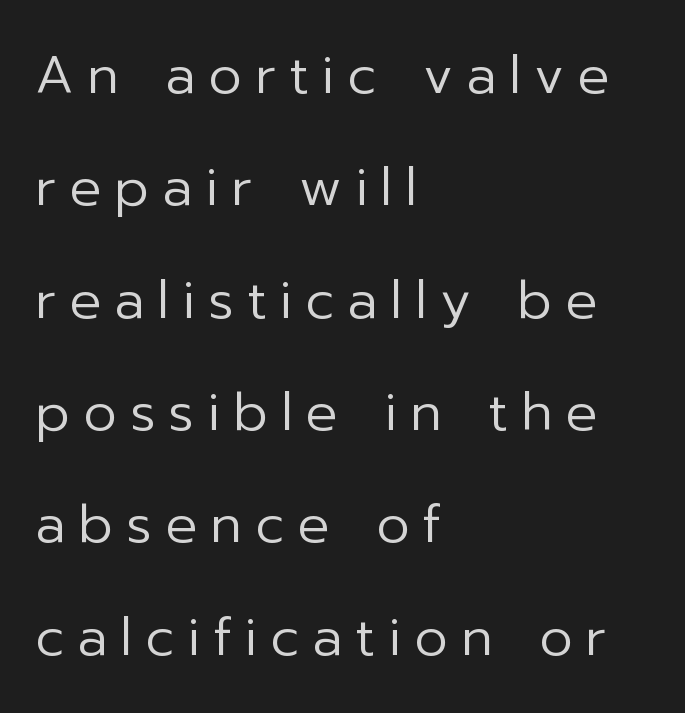
Weight class: somewhere from thin through regular. Tracking value appears strongly positive — letters spread wide. Looks like regular typesetting: each glyph gets only the width it needs. Bare-footed words on every line. If you drew a line through each stem, it would be perfectly vertical.
